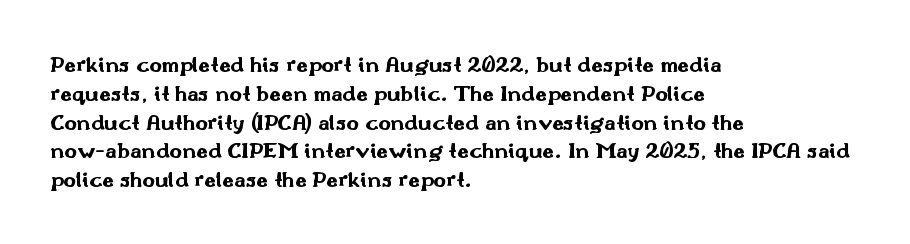
A classic flush-left, rag-right setting is used for this passage. Plenty of ink on the page — the face is bold. A typesetter would mark this as roman, not italic. In terms of letterspacing, this is plain default setting. The zone under the glyphs is completely vacant.
